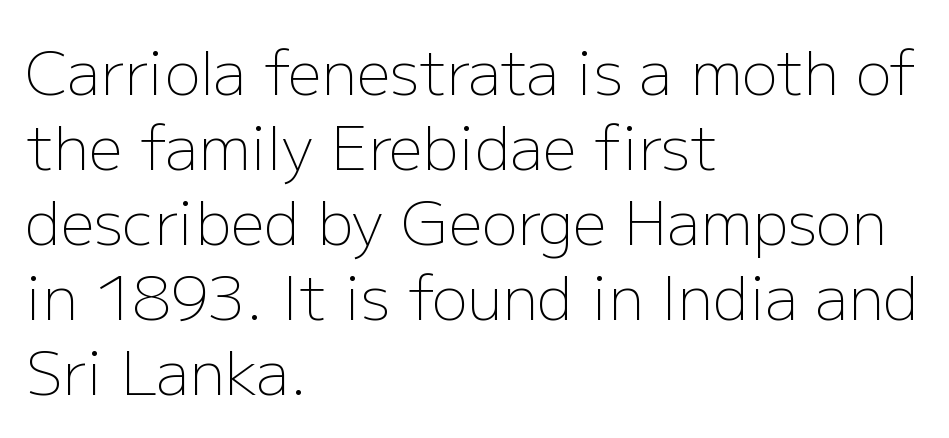
The image shows 60 px light sans-serif type, upright; set left-aligned, normal line spacing (1.25x), normal letter spacing, not underlined; low stroke contrast and a medium x-height.
